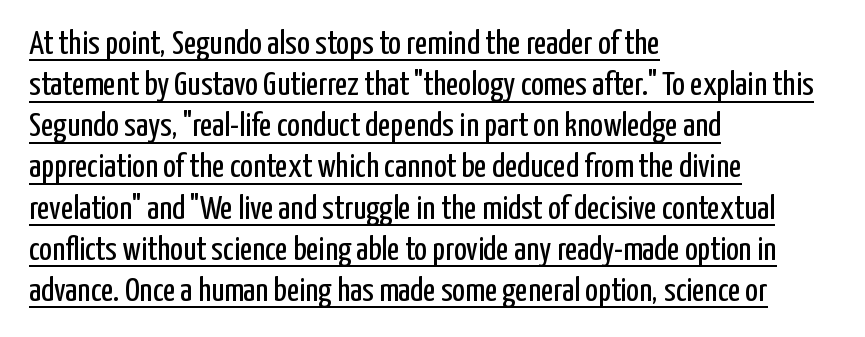
The line texture is even and compact thanks to regular tracking. Stems and bowls with no extra thickness — not bold. This sample is left-justified, so line endings fall wherever the words run out. Underlining? Definitely there. The letters carry no serifs — their stems end cleanly without finishing strokes. Unlike italic type, these characters show no tilt at all.
